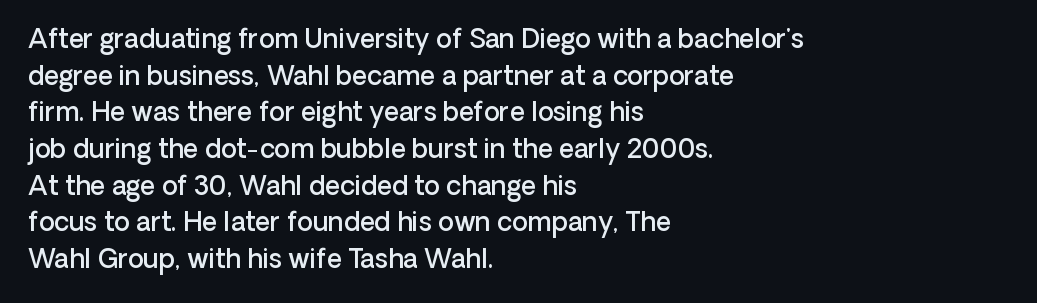
Every row of glyphs begins at an identical x-position on the left. Summary of weight: moderately heavy, a semibold. Evenly set lines give the paragraph a standard silhouette. In terms of letterspacing, this is plain default setting. When letters stand straight like this, we call the style roman or upright. The gap between lines stays unmarked.
